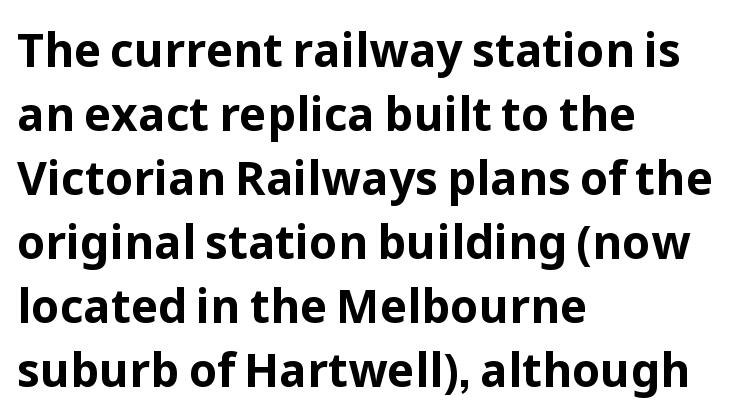
The type is set solid horizontally, with unmodified tracking. This sample keeps an unexceptional amount of space between lines. The rendering shows plain stroke endings on the letterforms — a sans-serif design. Each row of text sits above clean, open space. The axis of the letterforms is exactly vertical. In terms of weight, the rendering is a true, heavy bold.
